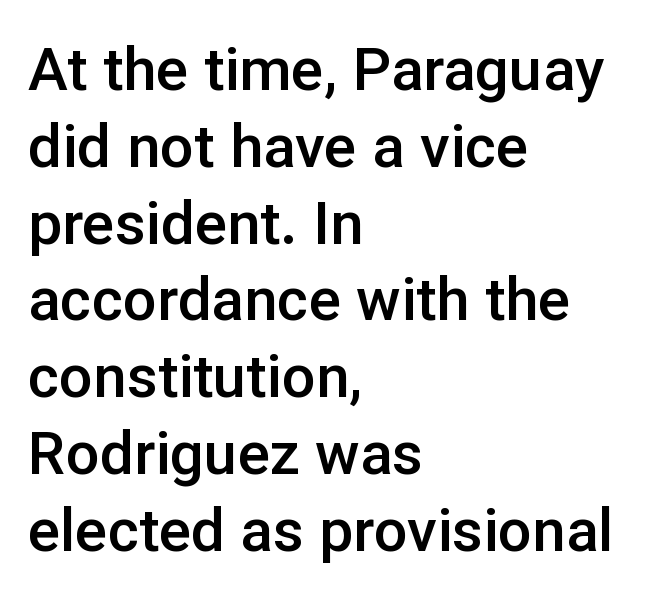
Is this a sans? Yes — the strokes have no serifs. These lines carry some extra weight — a demibold, not a full bold. Plain, unruled lines of type. You could not count columns in this text — the font is proportionally spaced. The line texture is even and compact thanks to regular tracking.
